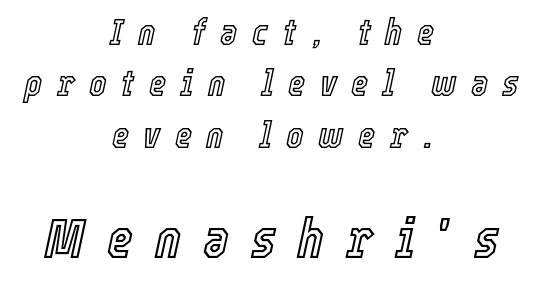
The image shows 56 px condensed type, italic (leaning right); set centered, normal line spacing (1.39x), unusually wide letter spacing (+0.39 em), not underlined; the second (bottom) block is 1.51x larger; a medium x-height.
